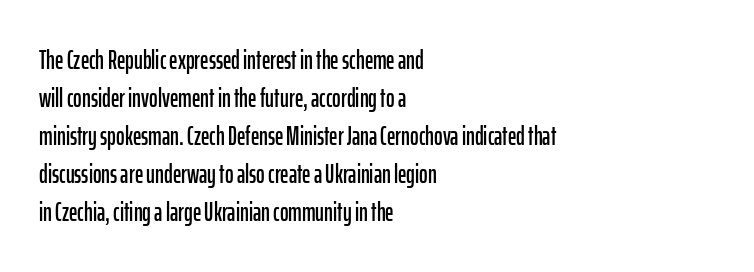
The image shows 26 px text type, upright; set left-aligned, normal line spacing (1.46x), normal letter spacing, not underlined.
